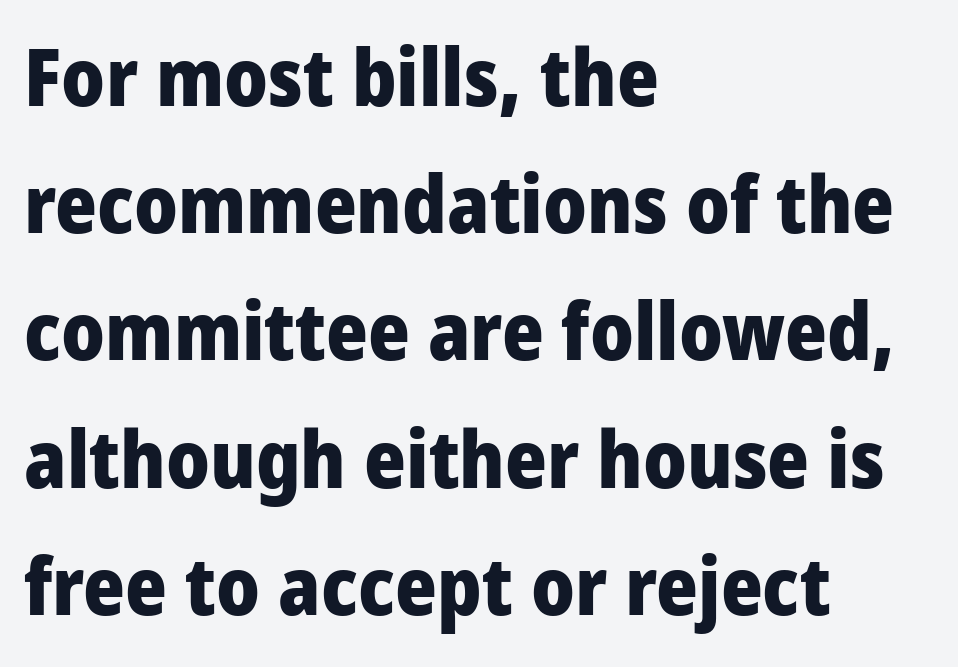
The rendering uses natural spacing where letterforms have individual widths. It's the straight-up-and-down kind of type. Leading: standard. The passage is arranged the way most books set body copy — flush left. Type style note: lacks serifs.
